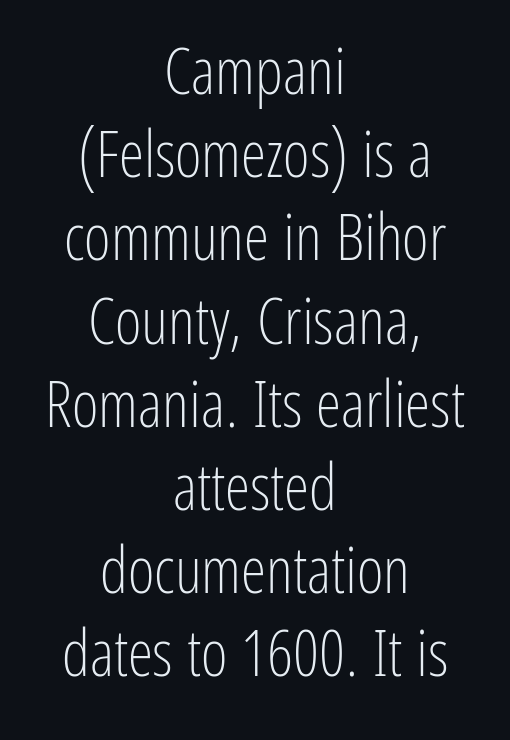
Look at the bottom of the vertical strokes: they stop flat, with no serifs. The letterforms sit shoulder to shoulder at normal distance. Ordinary non-slanted type is in use. Is this a fixed-width face? No — the glyphs have proportional, varying widths. Weight: regular or lighter.
